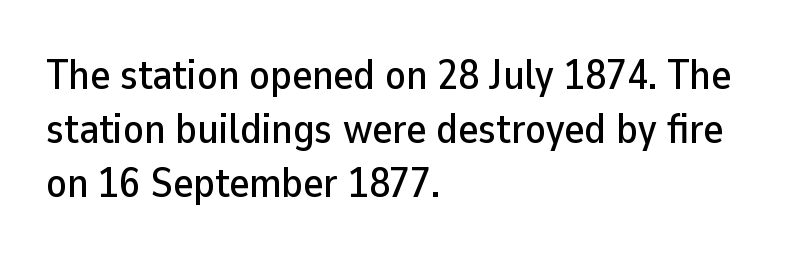
In terms of letterform style, serifs are entirely absent. The strip under each line holds only bare page. If you drew a ruler down the left edge, every line would touch it. Vertical strokes here are truly vertical.
